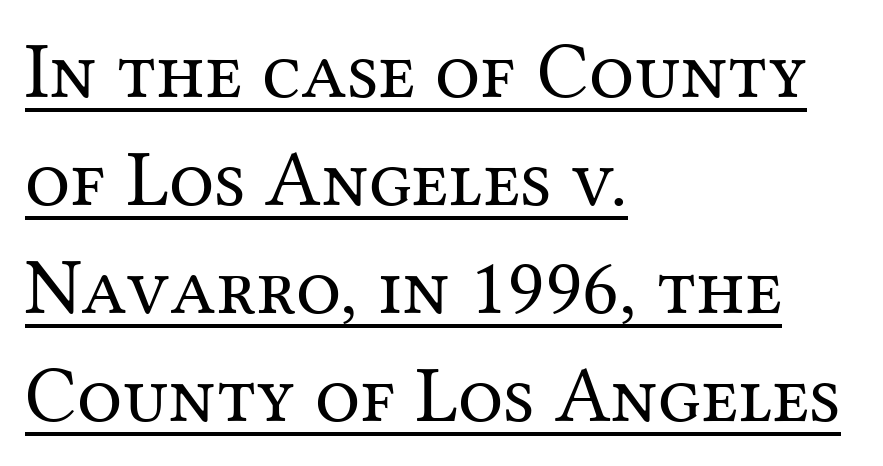
Q: Is the text bold? A: No.
Q: Is the text italic (slanted)? A: No, it is upright.
Q: Is the typeface a serif or a sans-serif typeface? A: Serif.
Q: Is the text underlined? A: Yes.
Q: How is the paragraph aligned? A: Left-aligned.
Q: Is the spacing between letters normal or unusually wide? A: Normal.
Q: Is the spacing between lines tight, normal or loose? A: Normal.
Q: Width (condensed, normal, or wide)? A: Normal.
Q: Stroke contrast? A: Medium.
Q: x-height? A: Medium.
Q: Monospaced? A: No.
